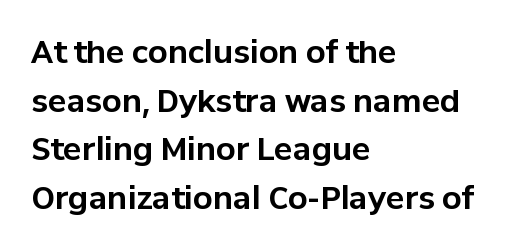
{"serif": "no", "italic": "no", "bold": "yes", "weight": "bold", "width": "normal", "stroke_contrast": "low", "x_height": "medium", "monospaced": "no", "underline": "no", "align": "left", "line_spacing": "normal", "line_spacing_ratio": 1.57, "letter_spacing": "normal", "letter_spacing_em": 0.0, "glyph_px": 31}
